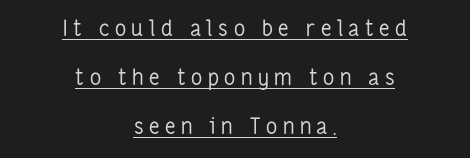
{"italic": "no", "bold": "no", "underline": "yes", "align": "center", "line_spacing": "loose", "line_spacing_ratio": 2.23, "letter_spacing": "wide", "letter_spacing_em": 0.25, "glyph_px": 22}
